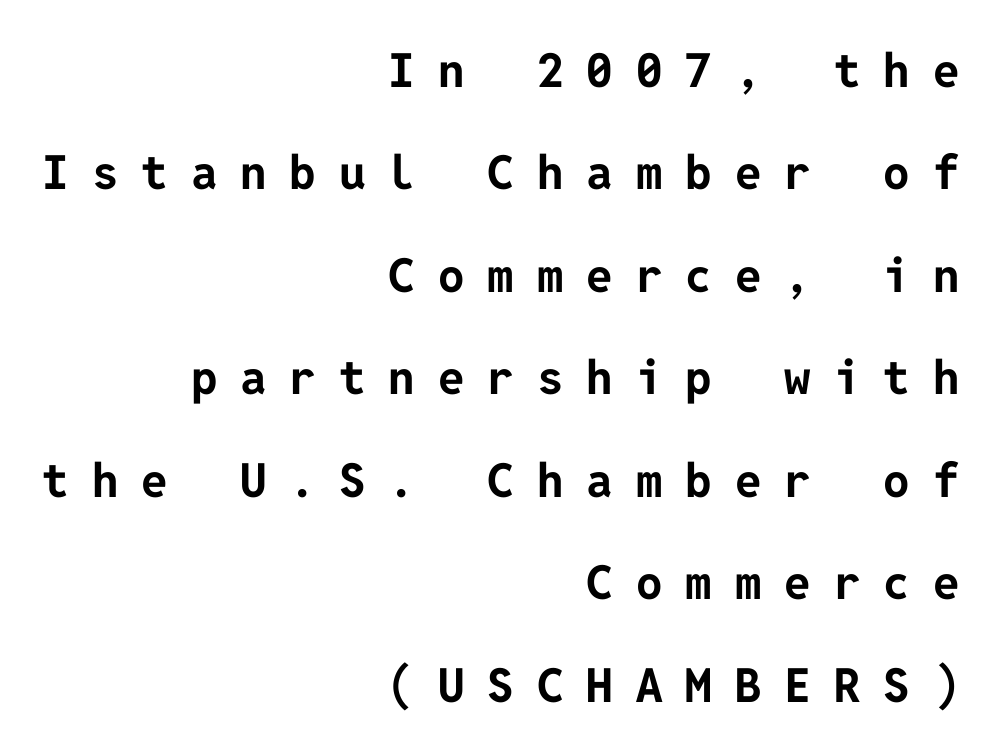
Pretty heavy lettering here — definitely bold. The gap between lines stays unmarked. Regarding serifs, this sample does without them. Display-style spreading of the glyphs; the letterfit is very open.
